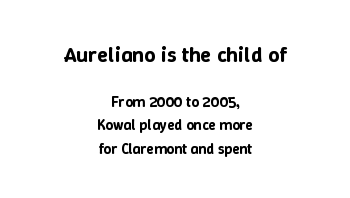
{"italic": "no", "underline": "no", "align": "center", "line_spacing": "normal", "line_spacing_ratio": 1.56, "letter_spacing": "normal", "letter_spacing_em": 0.0, "larger_block": "first", "size_ratio": 1.47, "glyph_px": 22}
